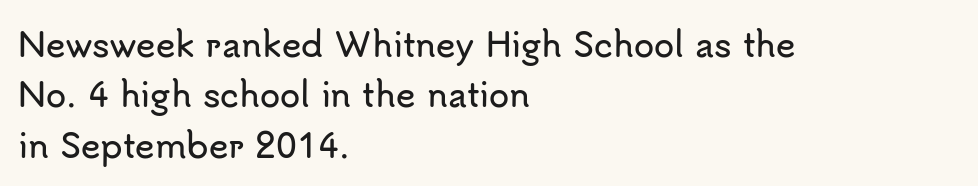
{"serif": "no", "italic": "no", "width": "normal", "stroke_contrast": "low", "x_height": "small", "monospaced": "no", "underline": "no", "align": "left", "line_spacing": "normal", "line_spacing_ratio": 1.53, "letter_spacing": "normal", "letter_spacing_em": 0.0, "glyph_px": 33}
